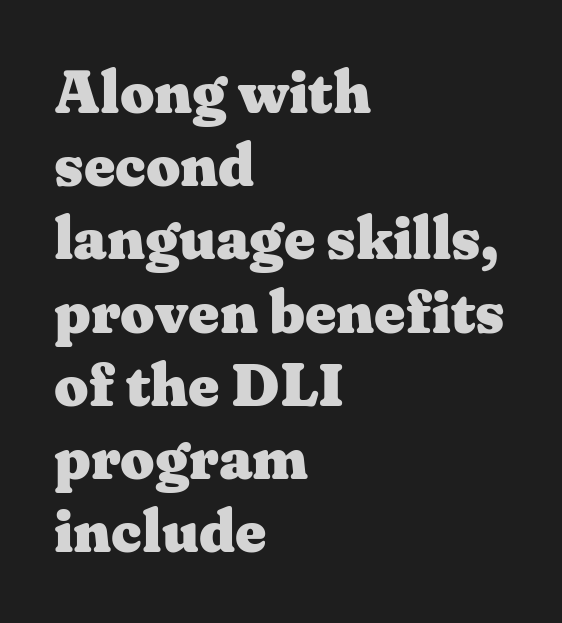
The image shows 60 px heavy, wide serif type, upright; set left-aligned, line spacing 1.22x, normal letter spacing, not underlined; medium stroke contrast and a medium x-height.
